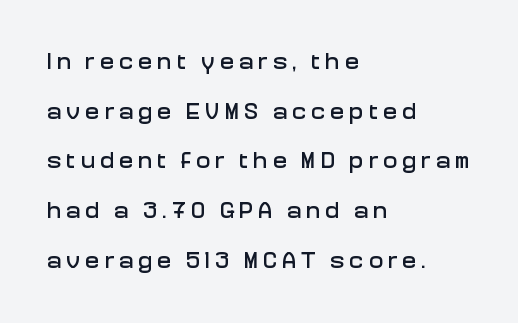
The image shows 24 px text type, upright; set left-aligned, loose line spacing (2.07x), unusually wide letter spacing (+0.2 em), not underlined.
